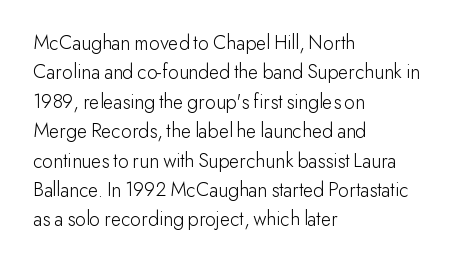
Q: Is the text bold? A: No.
Q: Is the text italic (slanted)? A: No, it is upright.
Q: Is the text underlined? A: No.
Q: How is the paragraph aligned? A: Left-aligned.
Q: Is the spacing between letters normal or unusually wide? A: Normal.
Q: Is the spacing between lines tight, normal or loose? A: Normal.
